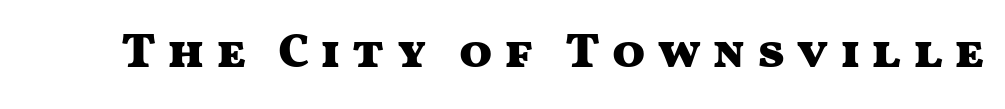
The face used here is proportionally spaced, like ordinary book or web type. The rendering shows plain stroke endings on the letterforms — a sans-serif design. The strokes are fattened all the way to bold. A bare baseline throughout the passage. These lines have a slow, spaced-out rhythm from letter to letter.
